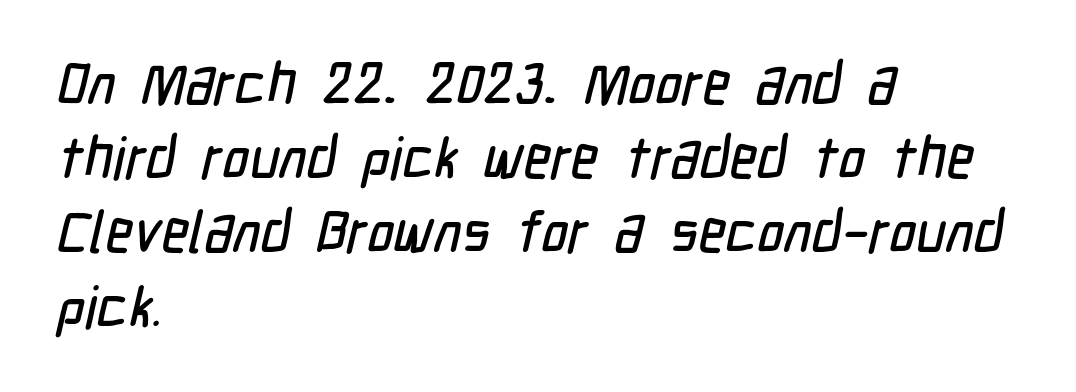
{"serif": "no", "width": "condensed", "stroke_contrast": "low", "x_height": "medium", "monospaced": "no", "underline": "no", "align": "left", "line_spacing": "normal", "line_spacing_ratio": 1.28, "letter_spacing": "normal", "letter_spacing_em": 0.0, "glyph_px": 58}
